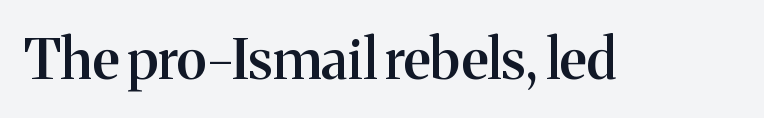
The image shows 56 px semibold serif type, upright; set normal letter spacing, not underlined; medium stroke contrast and a medium x-height.
